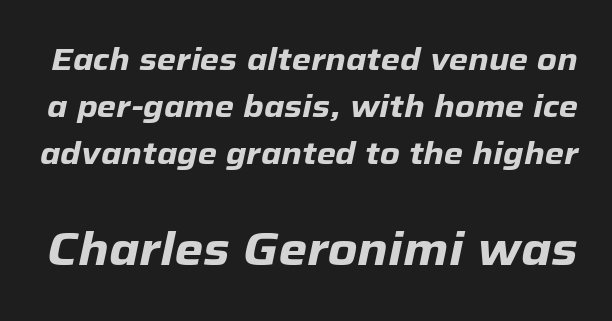
{"italic": "yes", "lean": "right", "slant_degrees": 12, "bold": "yes", "weight": "heavy", "width": "normal", "stroke_contrast": "low", "x_height": "medium", "monospaced": "no", "underline": "no", "line_spacing": "normal", "line_spacing_ratio": 1.52, "letter_spacing": "normal", "letter_spacing_em": 0.0, "larger_block": "second", "size_ratio": 1.48, "glyph_px": 46}
